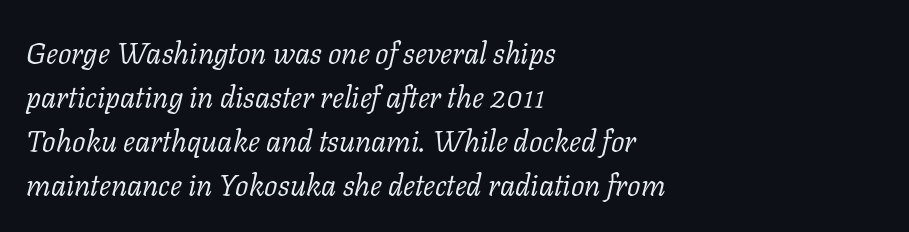
Any mark beneath the type? The region is blank. The face looks like a standard text weight, possibly lighter. Yep, those are serifs on the letters. A typesetter would call this proportional, since set widths differ per character. A typesetter would mark this as italic. Does the leading feel generous? No, just average.
